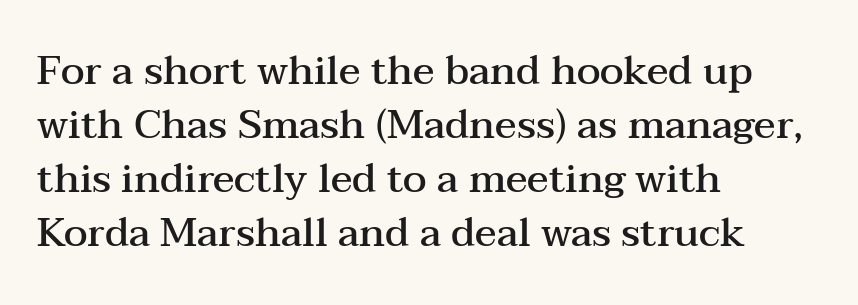
The image shows 40 px semibold, wide serif type, upright; set left-aligned, normal line spacing (1.35x), normal letter spacing, not underlined; medium stroke contrast and a medium x-height.
